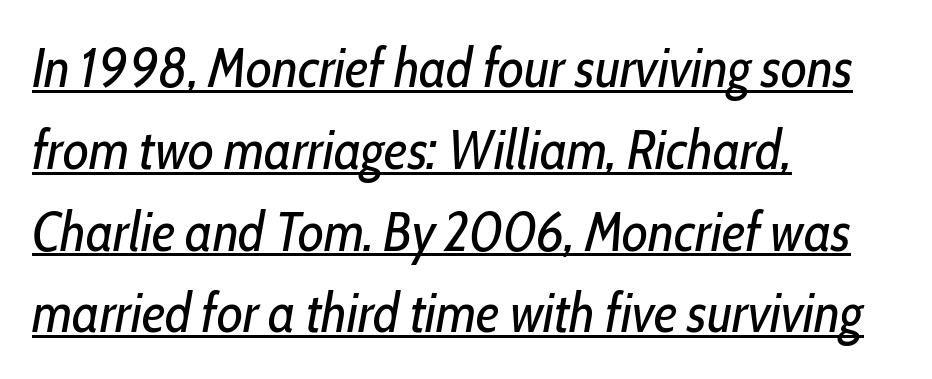
Looks like regular typesetting: each glyph gets only the width it needs. The cut favours lightness, reaching ordinary text weight at its darkest. Caption: standard tracking, unaltered. Designer's note — italics engaged. The sample's only ornament is a line tracing under the words.
